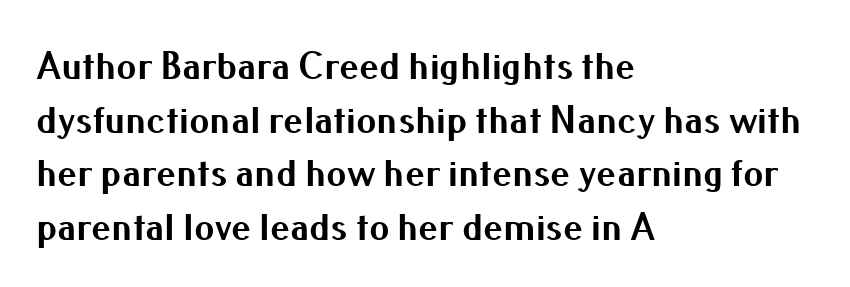
Unmarked baselines from the first word to the last. Heft: maximum for text — a bold. Which margin do the lines hug? The left one — the right edge is uneven. Serifs: no, the terminals of the letterforms are clean. Observe the ordinary spacing: letters are neighbours, not strangers.
